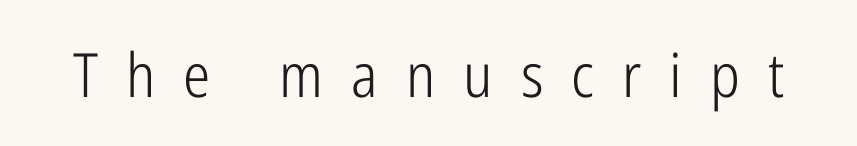
The image shows 61 px light, condensed sans-serif type, upright; set unusually wide letter spacing (+0.46 em), not underlined; low stroke contrast and a medium x-height.
